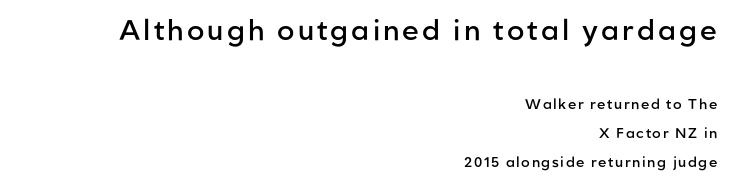
Looks like regular typesetting: each glyph gets only the width it needs. Is there much room between lines? Yes — plenty of vertical air separates them. Leftover space on each line is placed entirely before the opening word. The glyphs in this specimen are sans serif.
